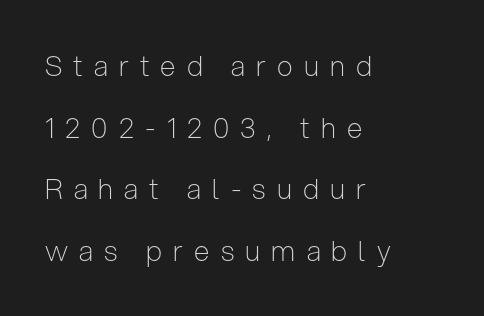
Q: Is the text bold? A: No.
Q: Is the text italic (slanted)? A: No, it is upright.
Q: Is the typeface a serif or a sans-serif typeface? A: Sans-serif.
Q: Is the text underlined? A: No.
Q: How is the paragraph aligned? A: Left-aligned.
Q: Is the spacing between letters normal or unusually wide? A: Unusually wide.
Q: Is the spacing between lines tight, normal or loose? A: Loose.
Q: Width (condensed, normal, or wide)? A: Condensed.
Q: Stroke contrast? A: Low.
Q: x-height? A: Medium.
Q: Monospaced? A: No.
